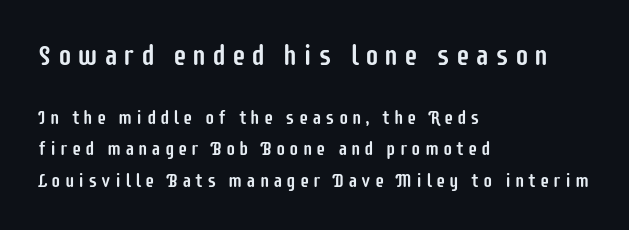
The image shows 28 px condensed sans-serif type, upright; set left-aligned, normal line spacing (1.64x), unusually wide letter spacing (+0.2 em), not underlined; the first (top) block is 1.47x larger; low stroke contrast and a large x-height.
